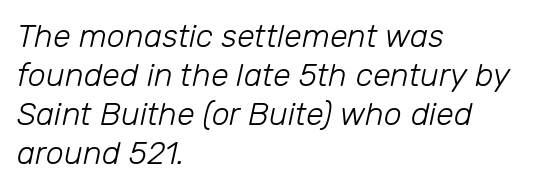
Q: Is the text bold? A: No.
Q: Is the text italic (slanted)? A: Yes, it leans right by about 12 degrees.
Q: Is the text underlined? A: No.
Q: How is the paragraph aligned? A: Left-aligned.
Q: Is the spacing between letters normal or unusually wide? A: Normal.
Q: Width (condensed, normal, or wide)? A: Normal.
Q: Stroke contrast? A: Low.
Q: x-height? A: Medium.
Q: Monospaced? A: No.
